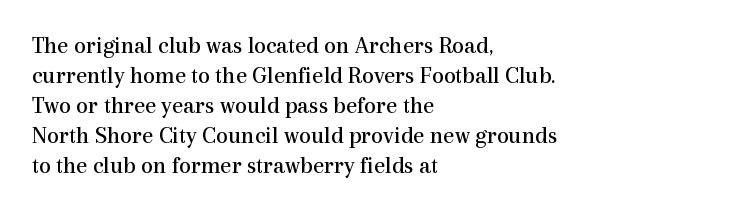
Honestly, there is no underline to notice here at all. The font's upright variant was chosen for this text. Horizontally, the lines are justified to the leading edge only. Bold? No — there's no thickening of the strokes.
